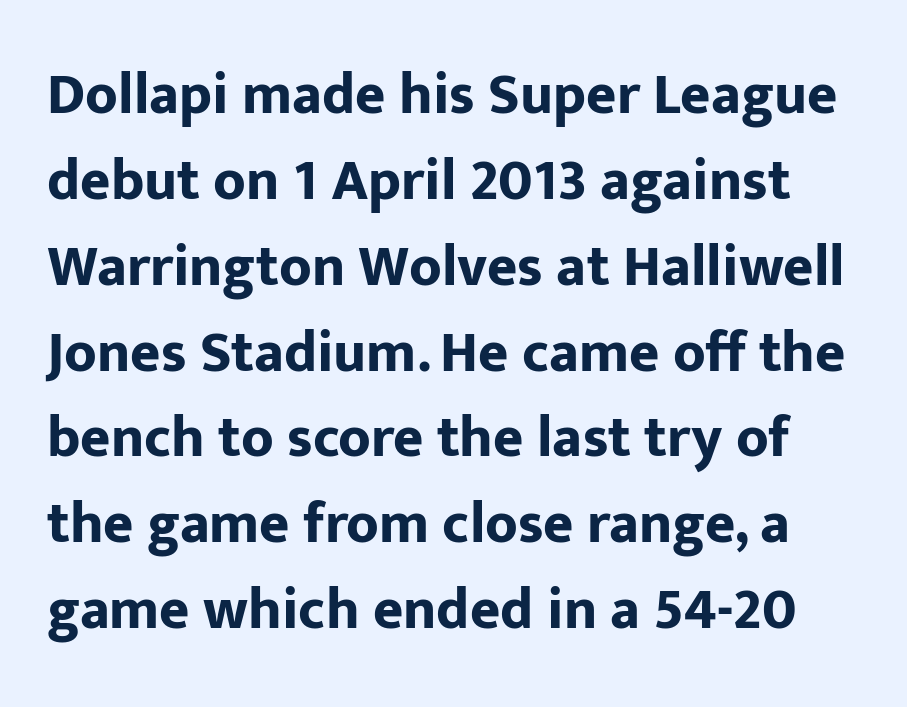
Q: Is the text bold? A: Yes.
Q: Is the text italic (slanted)? A: No, it is upright.
Q: Is the typeface a serif or a sans-serif typeface? A: Sans-serif.
Q: Is the text underlined? A: No.
Q: Is the spacing between letters normal or unusually wide? A: Normal.
Q: Is the spacing between lines tight, normal or loose? A: Normal.
Q: Width (condensed, normal, or wide)? A: Normal.
Q: Stroke contrast? A: Low.
Q: x-height? A: Medium.
Q: Monospaced? A: No.
